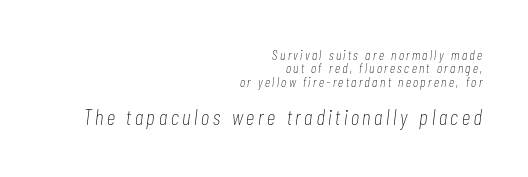
Q: Is the text bold? A: No.
Q: Is the text italic (slanted)? A: Yes, it leans right by about 7 degrees.
Q: Is the text underlined? A: No.
Q: How is the paragraph aligned? A: Right-aligned.
Q: Is the spacing between lines tight, normal or loose? A: Tight.
Q: Which block of text is set in a larger size, the first (top) or the second (bottom)? A: The second (bottom) one.
